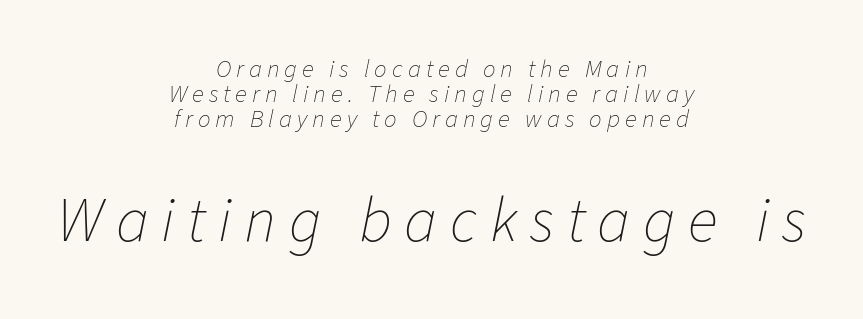
Regarding leading, the lines here are crowded together. Slant detected: the letters are inclined. The baseline area is clear. One-word summary of the alignment: center.
